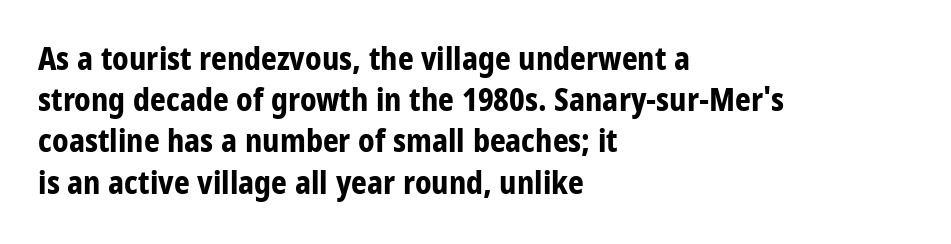
Q: Is the text bold? A: Yes.
Q: Is the text italic (slanted)? A: No, it is upright.
Q: Is the typeface a serif or a sans-serif typeface? A: Sans-serif.
Q: Is the text underlined? A: No.
Q: How is the paragraph aligned? A: Left-aligned.
Q: Is the spacing between letters normal or unusually wide? A: Normal.
Q: Is the spacing between lines tight, normal or loose? A: Normal.
Q: Width (condensed, normal, or wide)? A: Condensed.
Q: Stroke contrast? A: Low.
Q: x-height? A: Large.
Q: Monospaced? A: No.
